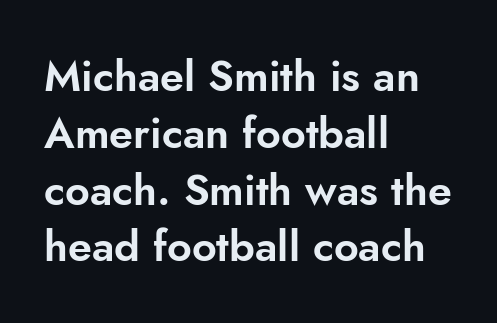
The image shows 43 px sans-serif type, upright; set left-aligned, normal line spacing (1.32x), normal letter spacing, not underlined; low stroke contrast and a small x-height.
